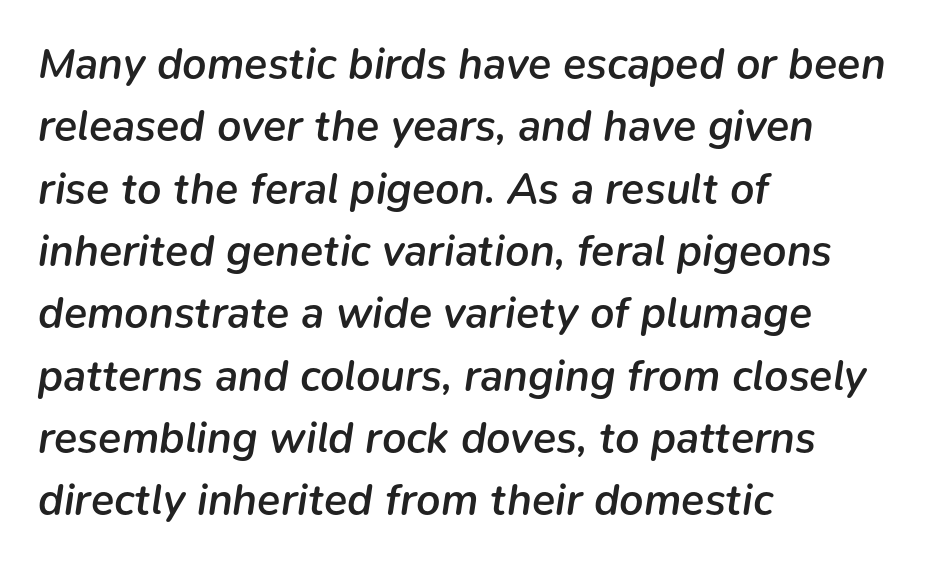
Emphasis-style slanted type is in use. Standard letterfit; no display-style spreading of the glyphs. Interline gaps are of average width in this sample. Here the designer chose a conventional face with non-uniform glyph widths.
